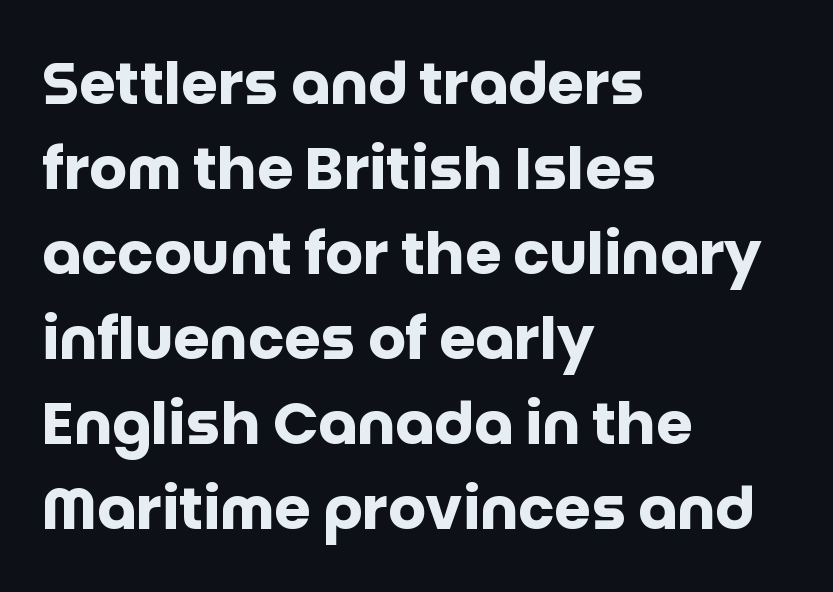
Quick note: interline space is typical. Observe the ordinary spacing: letters are neighbours, not strangers. This is roman type, the default non-slanted kind. Proportional: the letters do not fall into vertical columns. Casual observation: everything's shoved over to the left. The baseline area is clear.
